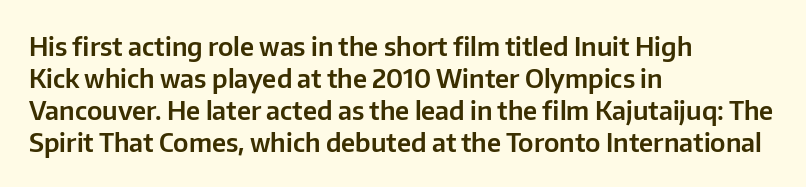
The image shows 26 px text type, upright; set left-aligned, line spacing 1.23x, normal letter spacing, not underlined.
